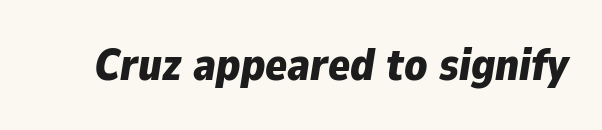
{"italic": "yes", "lean": "right", "slant_degrees": 9, "bold": "yes", "weight": "bold", "width": "normal", "stroke_contrast": "low", "x_height": "medium", "monospaced": "no", "underline": "no", "letter_spacing": "normal", "letter_spacing_em": 0.0, "glyph_px": 45}
